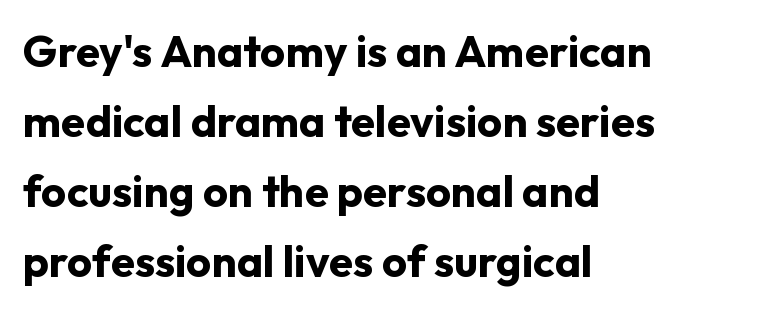
Q: Is the text bold? A: Yes.
Q: Is the text italic (slanted)? A: No, it is upright.
Q: Is the typeface a serif or a sans-serif typeface? A: Sans-serif.
Q: Is the text underlined? A: No.
Q: How is the paragraph aligned? A: Left-aligned.
Q: Is the spacing between letters normal or unusually wide? A: Normal.
Q: Is the spacing between lines tight, normal or loose? A: Normal.
Q: Width (condensed, normal, or wide)? A: Normal.
Q: Stroke contrast? A: Low.
Q: x-height? A: Medium.
Q: Monospaced? A: No.
